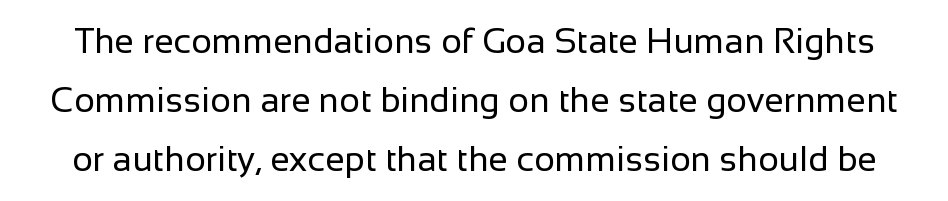
Q: Is the text bold? A: No.
Q: Is the text italic (slanted)? A: No, it is upright.
Q: Is the typeface a serif or a sans-serif typeface? A: Sans-serif.
Q: Is the text underlined? A: No.
Q: Is the spacing between letters normal or unusually wide? A: Normal.
Q: Is the spacing between lines tight, normal or loose? A: Normal.
Q: Width (condensed, normal, or wide)? A: Normal.
Q: Stroke contrast? A: Low.
Q: x-height? A: Medium.
Q: Monospaced? A: No.
